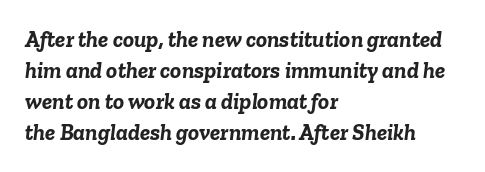
The image shows 23 px bold type, italic (leaning right); set left-aligned, normal line spacing (1.35x), normal letter spacing, not underlined.
